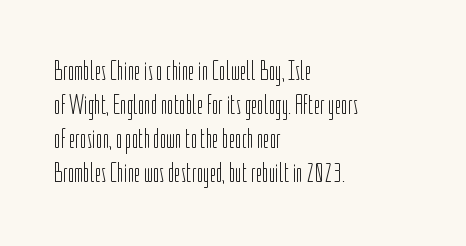
{"serif": "no", "italic": "no", "bold": "no", "weight": "light", "width": "condensed", "stroke_contrast": "low", "x_height": "medium", "monospaced": "no", "underline": "no", "align": "left", "line_spacing_ratio": 1.22, "letter_spacing": "normal", "letter_spacing_em": 0.0, "glyph_px": 28}
